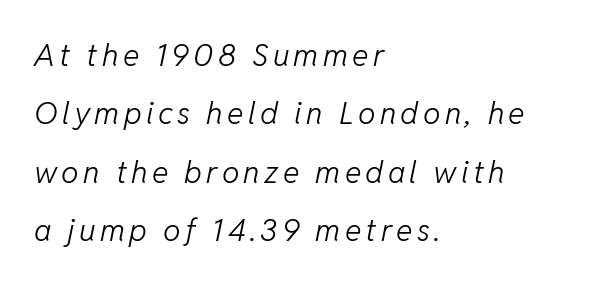
Q: Is the text bold? A: No.
Q: Is the text italic (slanted)? A: Yes, it leans right by about 11 degrees.
Q: Is the text underlined? A: No.
Q: How is the paragraph aligned? A: Left-aligned.
Q: Width (condensed, normal, or wide)? A: Normal.
Q: Stroke contrast? A: Low.
Q: x-height? A: Medium.
Q: Monospaced? A: No.
